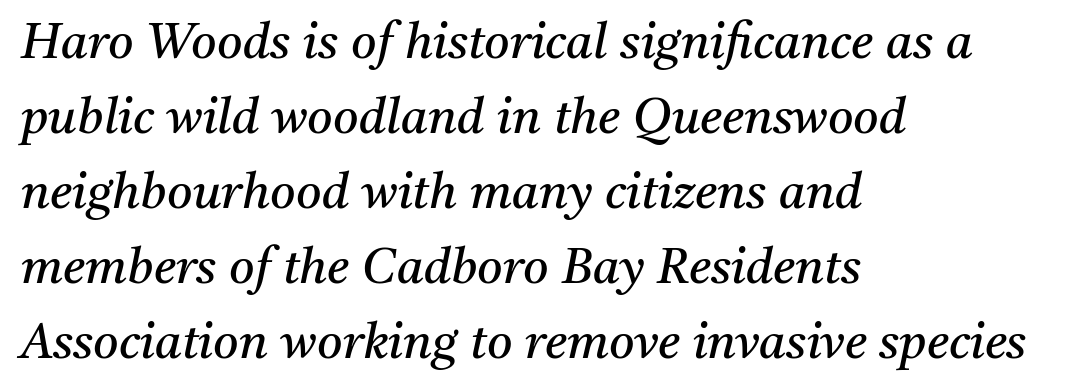
Q: Is the text bold? A: No.
Q: Is the text italic (slanted)? A: Yes, it leans right by about 11 degrees.
Q: Is the typeface a serif or a sans-serif typeface? A: Serif.
Q: Is the text underlined? A: No.
Q: How is the paragraph aligned? A: Left-aligned.
Q: Is the spacing between letters normal or unusually wide? A: Normal.
Q: Is the spacing between lines tight, normal or loose? A: Normal.
Q: Width (condensed, normal, or wide)? A: Normal.
Q: Stroke contrast? A: Medium.
Q: x-height? A: Medium.
Q: Monospaced? A: No.
